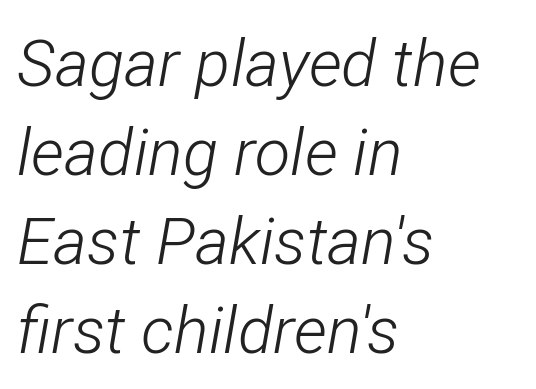
{"italic": "yes", "lean": "right", "slant_degrees": 12, "bold": "no", "weight": "light", "width": "condensed", "stroke_contrast": "low", "x_height": "medium", "monospaced": "no", "underline": "no", "align": "left", "line_spacing": "normal", "line_spacing_ratio": 1.37, "letter_spacing": "normal", "letter_spacing_em": 0.0, "glyph_px": 65}
